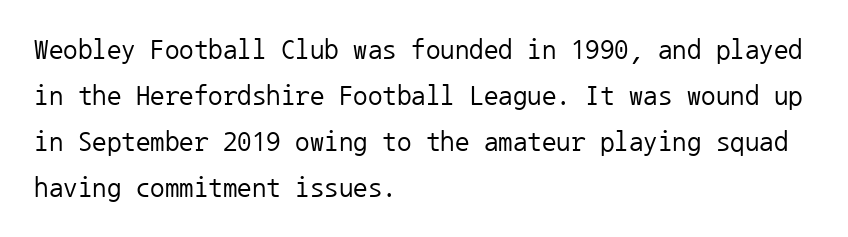
The image shows 29 px regular-weight sans-serif type, upright, monospaced; set left-aligned, normal line spacing (1.59x), normal letter spacing, not underlined; low stroke contrast and a medium x-height.
